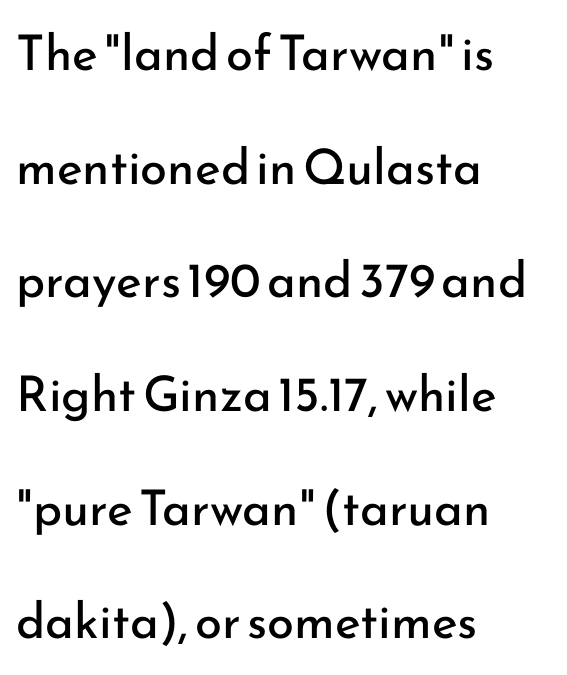
{"serif": "no", "italic": "no", "bold": "no", "weight": "regular", "width": "normal", "stroke_contrast": "low", "x_height": "small", "monospaced": "no", "underline": "no", "align": "left", "line_spacing": "loose", "line_spacing_ratio": 2.32, "letter_spacing": "normal", "letter_spacing_em": 0.0, "glyph_px": 49}
